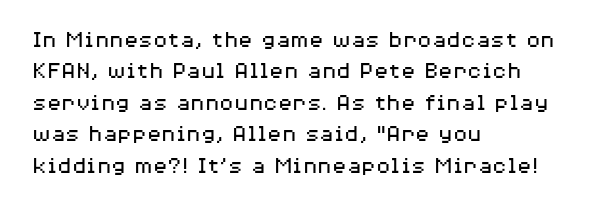
The image shows 24 px text type, upright; set left-aligned, normal line spacing (1.31x), normal letter spacing, not underlined.
